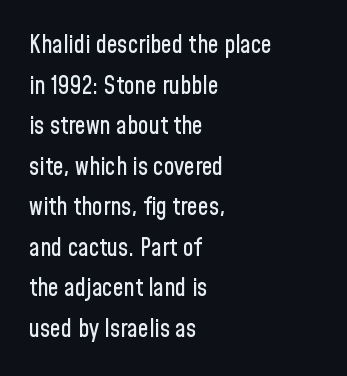
{"italic": "no", "underline": "no", "align": "left", "line_spacing": "normal", "line_spacing_ratio": 1.69, "letter_spacing": "normal", "letter_spacing_em": 0.0, "glyph_px": 24}
